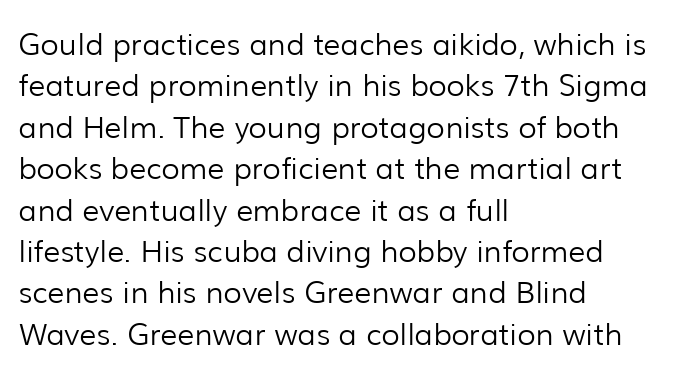
Q: Is the text bold? A: No.
Q: Is the text italic (slanted)? A: No, it is upright.
Q: Is the typeface a serif or a sans-serif typeface? A: Sans-serif.
Q: Is the text underlined? A: No.
Q: How is the paragraph aligned? A: Left-aligned.
Q: Is the spacing between letters normal or unusually wide? A: Normal.
Q: Is the spacing between lines tight, normal or loose? A: Normal.
Q: Width (condensed, normal, or wide)? A: Normal.
Q: Stroke contrast? A: Low.
Q: x-height? A: Medium.
Q: Monospaced? A: No.
